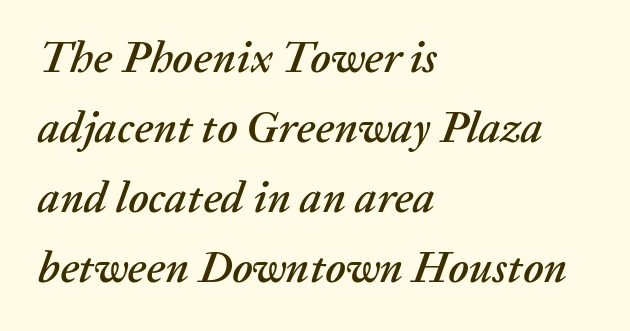
Q: Is the text italic (slanted)? A: Yes, it leans right by about 20 degrees.
Q: Is the text underlined? A: No.
Q: How is the paragraph aligned? A: Left-aligned.
Q: Is the spacing between letters normal or unusually wide? A: Normal.
Q: Is the spacing between lines tight, normal or loose? A: Normal.
Q: Width (condensed, normal, or wide)? A: Normal.
Q: Stroke contrast? A: Low.
Q: x-height? A: Medium.
Q: Monospaced? A: No.
